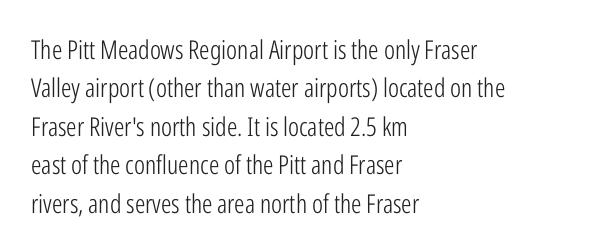
The image shows 26 px text type, upright; set left-aligned, normal line spacing (1.48x), normal letter spacing, not underlined.
